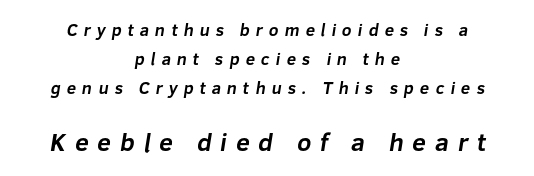
The image shows 25 px bold type; set centered, line spacing 1.71x, unusually wide letter spacing (+0.35 em), not underlined; the second (bottom) block is 1.47x larger.
